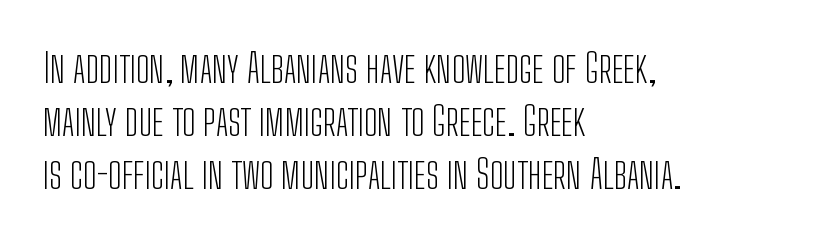
Q: Is the text bold? A: No.
Q: Is the text italic (slanted)? A: No, it is upright.
Q: Is the typeface a serif or a sans-serif typeface? A: Sans-serif.
Q: Is the text underlined? A: No.
Q: How is the paragraph aligned? A: Left-aligned.
Q: Is the spacing between letters normal or unusually wide? A: Normal.
Q: Is the spacing between lines tight, normal or loose? A: Normal.
Q: Width (condensed, normal, or wide)? A: Condensed.
Q: Stroke contrast? A: Low.
Q: x-height? A: Medium.
Q: Monospaced? A: No.
